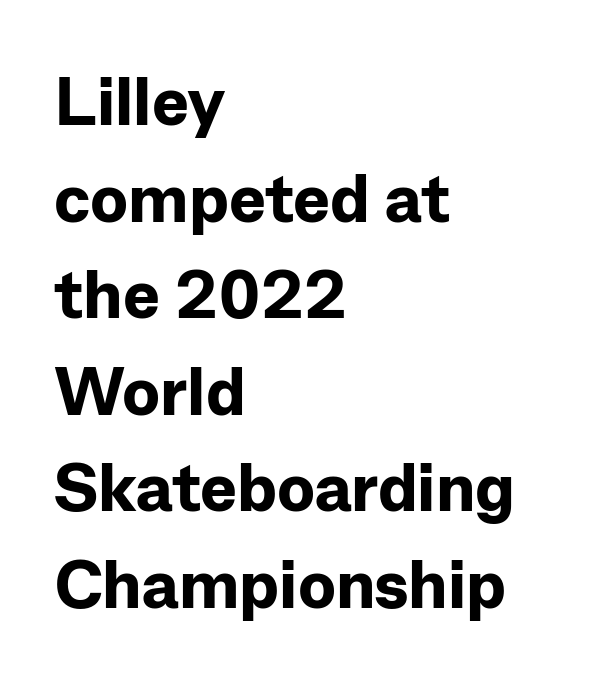
Q: Is the text bold? A: Yes.
Q: Is the text italic (slanted)? A: No, it is upright.
Q: Is the typeface a serif or a sans-serif typeface? A: Sans-serif.
Q: Is the text underlined? A: No.
Q: How is the paragraph aligned? A: Left-aligned.
Q: Is the spacing between letters normal or unusually wide? A: Normal.
Q: Is the spacing between lines tight, normal or loose? A: Normal.
Q: Width (condensed, normal, or wide)? A: Normal.
Q: Stroke contrast? A: Low.
Q: x-height? A: Medium.
Q: Monospaced? A: No.
